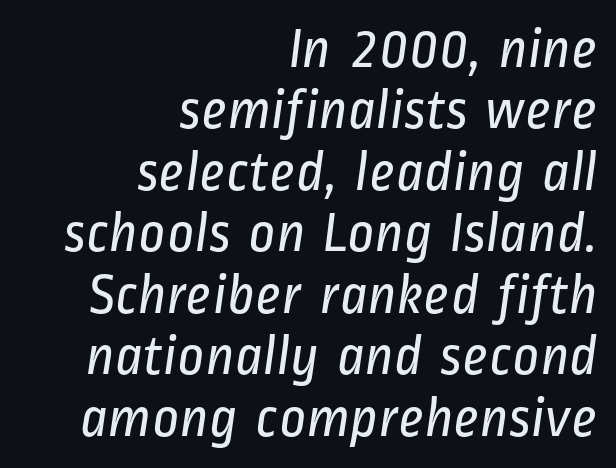
Do the characters align in a grid? No, the font is proportional. Unmarked baselines from the first word to the last. This is not heavy type; no bold has been used. What stands out about the letter spacing? Nothing — it is the standard amount.
